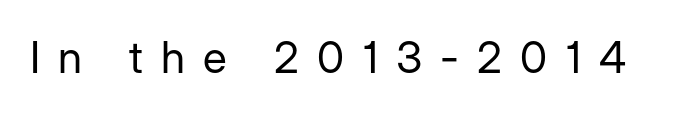
The image shows 44 px regular-weight sans-serif type, upright; set unusually wide letter spacing (+0.41 em), not underlined; low stroke contrast and a medium x-height.
